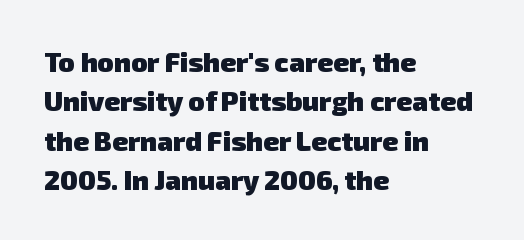
{"bold": "yes", "underline": "no", "align": "left", "line_spacing": "normal", "line_spacing_ratio": 1.46, "letter_spacing": "normal", "letter_spacing_em": 0.0, "glyph_px": 27}
